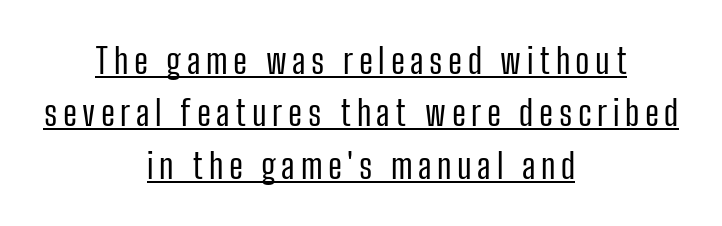
The image shows 35 px regular-weight, condensed sans-serif type, upright; set centered, normal line spacing (1.5x), underlined; low stroke contrast and a medium x-height.
